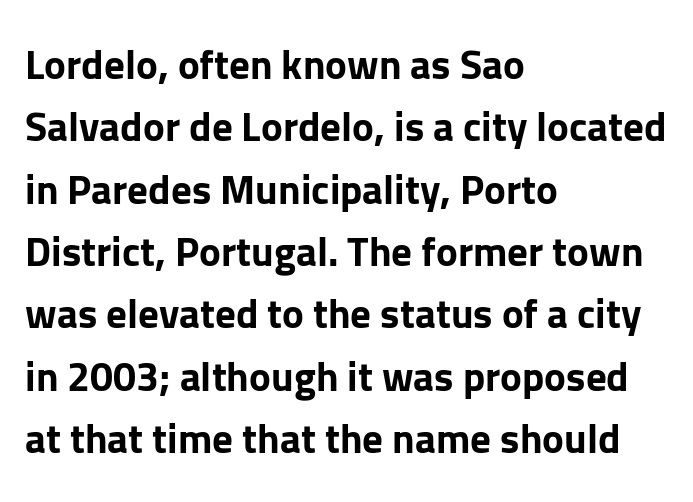
The image shows 41 px bold sans-serif type, upright; set left-aligned, normal line spacing (1.52x), normal letter spacing, not underlined; low stroke contrast and a medium x-height.
